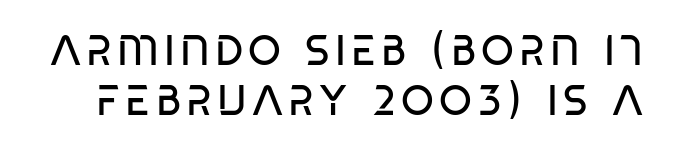
The face used here is a sans, in the tradition of grotesques and geometrics. A roman cut, with each character standing at attention. The face used here is proportionally spaced, like ordinary book or web type. Descenders are the only things crossing below the line. No letter is thick-stroked: the sample isn't bold.
